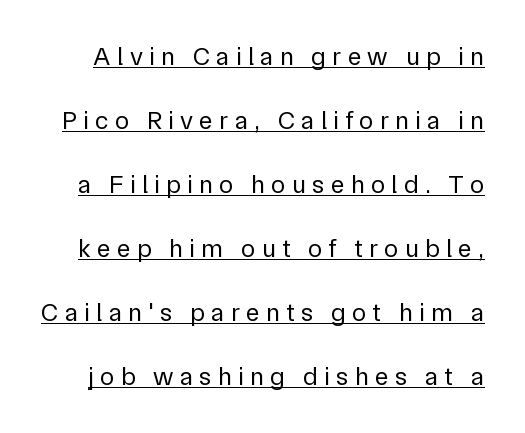
{"italic": "no", "bold": "no", "underline": "yes", "line_spacing": "loose", "line_spacing_ratio": 2.46, "letter_spacing": "wide", "letter_spacing_em": 0.24, "glyph_px": 26}
